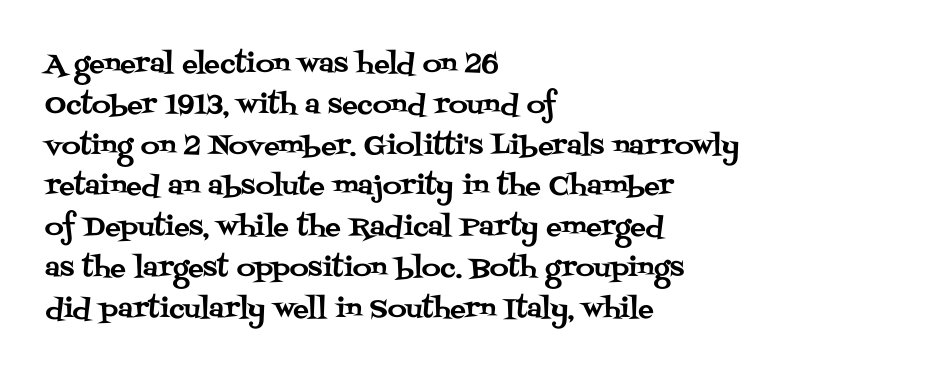
The space between consecutive lines is moderate. This sample uses plain, unmodified letter spacing. Layout note: lines flush left. No italicization has been applied; the sample stays upright. The passage shown is not underscored anywhere.
